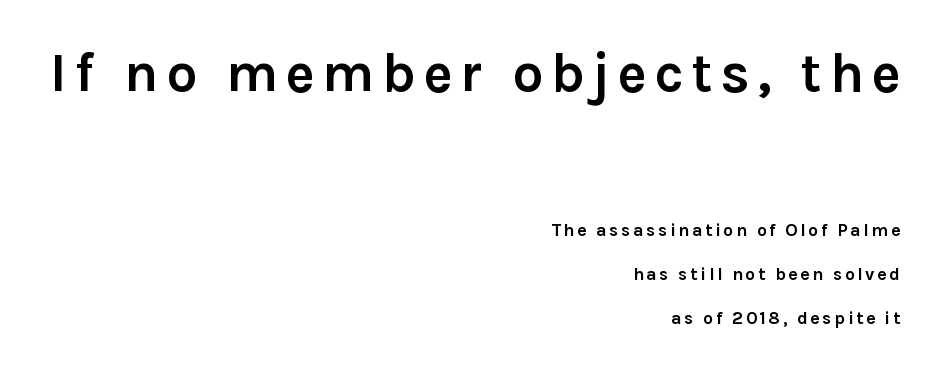
Where is the straight margin? On the right. The specimen reads as upright at a glance. Spacing verdict: proportional, widths tailored to each character. Which chunk is bigger? The first one — the top block dwarfs the bottom. A bare baseline throughout the passage. The lines are spread far apart with generous leading.
